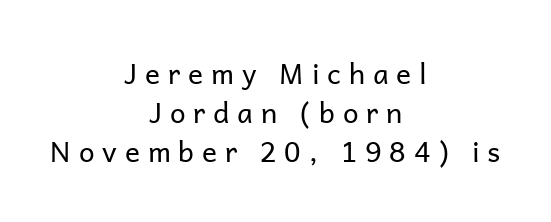
Q: Is the text bold? A: No.
Q: Is the text italic (slanted)? A: No, it is upright.
Q: Is the typeface a serif or a sans-serif typeface? A: Sans-serif.
Q: Is the text underlined? A: No.
Q: How is the paragraph aligned? A: Centered.
Q: Is the spacing between letters normal or unusually wide? A: Unusually wide.
Q: Is the spacing between lines tight, normal or loose? A: Normal.
Q: Width (condensed, normal, or wide)? A: Normal.
Q: Stroke contrast? A: Low.
Q: x-height? A: Medium.
Q: Monospaced? A: No.
